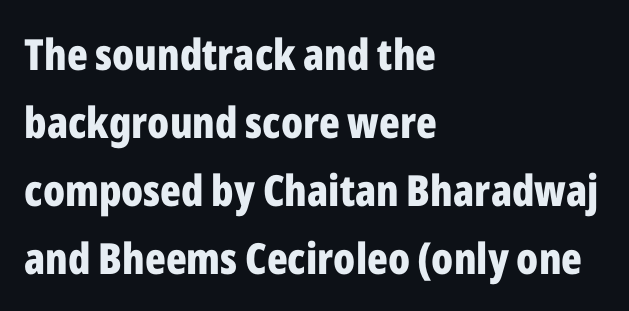
{"serif": "no", "italic": "no", "bold": "yes", "weight": "bold", "width": "condensed", "stroke_contrast": "low", "x_height": "medium", "monospaced": "no", "underline": "no", "align": "left", "line_spacing": "normal", "line_spacing_ratio": 1.58, "letter_spacing": "normal", "letter_spacing_em": 0.0, "glyph_px": 43}
